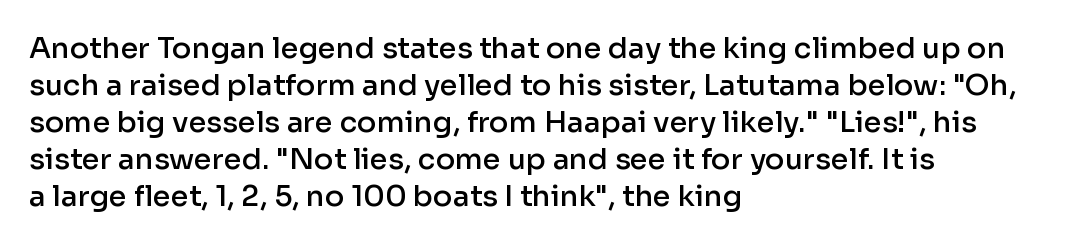
Q: Is the text bold? A: Semi-bold.
Q: Is the text italic (slanted)? A: No, it is upright.
Q: Is the typeface a serif or a sans-serif typeface? A: Sans-serif.
Q: Is the text underlined? A: No.
Q: How is the paragraph aligned? A: Left-aligned.
Q: Is the spacing between letters normal or unusually wide? A: Normal.
Q: Is the spacing between lines tight, normal or loose? A: Normal.
Q: Width (condensed, normal, or wide)? A: Normal.
Q: Stroke contrast? A: Low.
Q: x-height? A: Medium.
Q: Monospaced? A: No.
